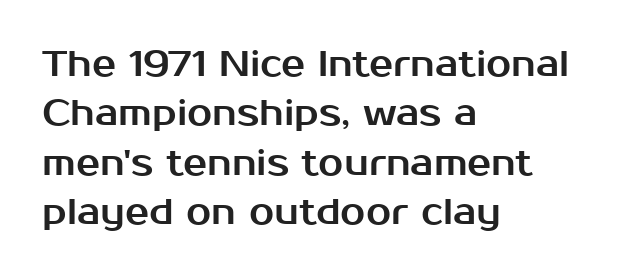
Q: Is the text italic (slanted)? A: No, it is upright.
Q: Is the typeface a serif or a sans-serif typeface? A: Sans-serif.
Q: Is the text underlined? A: No.
Q: How is the paragraph aligned? A: Left-aligned.
Q: Is the spacing between letters normal or unusually wide? A: Normal.
Q: Is the spacing between lines tight, normal or loose? A: Normal.
Q: Width (condensed, normal, or wide)? A: Normal.
Q: Stroke contrast? A: Medium.
Q: x-height? A: Medium.
Q: Monospaced? A: No.
